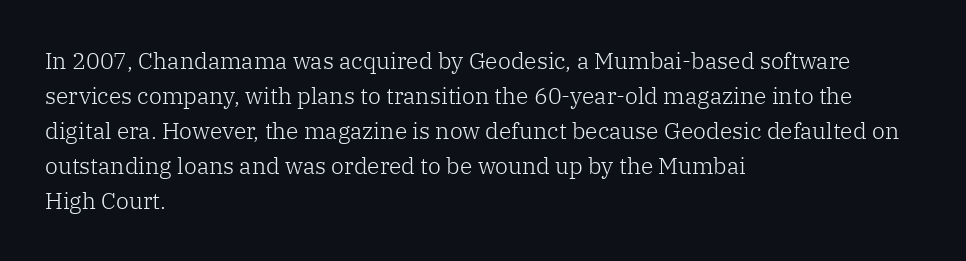
{"italic": "no", "bold": "no", "underline": "no", "align": "left", "line_spacing": "normal", "line_spacing_ratio": 1.52, "letter_spacing": "normal", "letter_spacing_em": 0.0, "glyph_px": 23}
